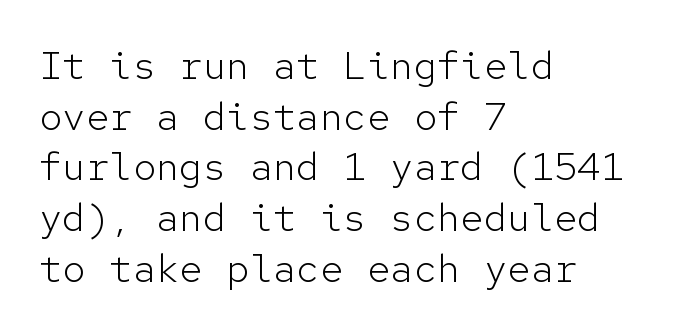
Spacing verdict: monospaced, one width for all characters. One glance says typical: line gaps are just what's usual. The passage shown is not bold in any degree. No italicization has been applied; the sample stays upright.
